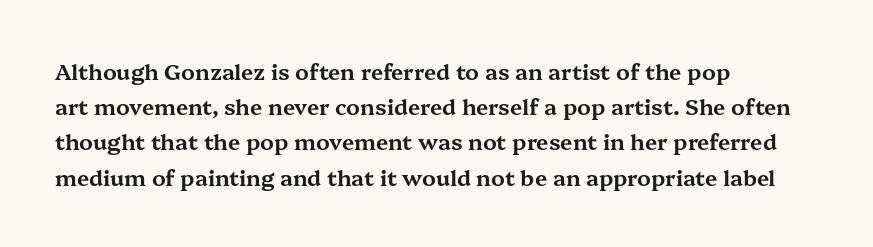
{"italic": "no", "underline": "no", "align": "left", "line_spacing": "normal", "line_spacing_ratio": 1.6, "letter_spacing": "normal", "letter_spacing_em": 0.0, "glyph_px": 22}
